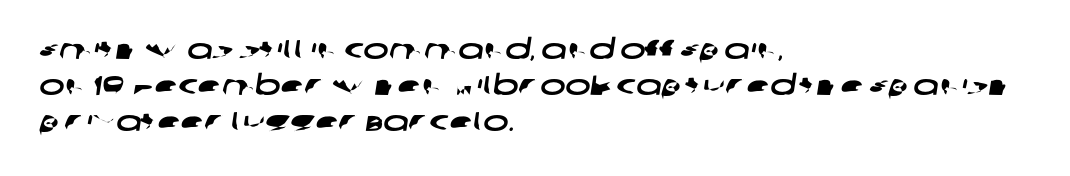
The image shows 27 px text type; set left-aligned, normal line spacing (1.33x), normal letter spacing, not underlined.
